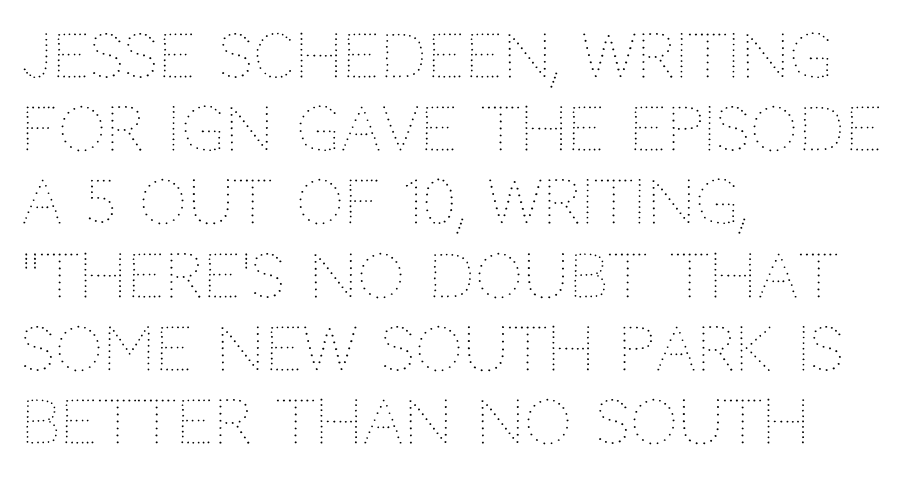
Q: Is the text bold? A: No.
Q: Is the text italic (slanted)? A: No, it is upright.
Q: Is the text underlined? A: No.
Q: How is the paragraph aligned? A: Left-aligned.
Q: Is the spacing between letters normal or unusually wide? A: Normal.
Q: Width (condensed, normal, or wide)? A: Normal.
Q: Stroke contrast? A: Medium.
Q: x-height? A: Large.
Q: Monospaced? A: No.
